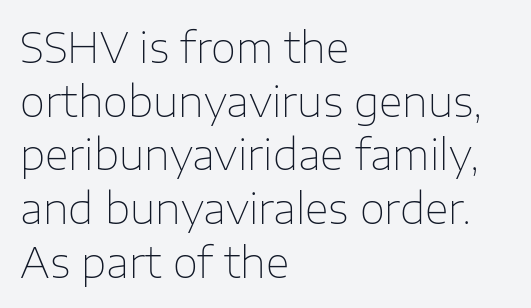
{"serif": "no", "italic": "no", "bold": "no", "weight": "thin", "width": "normal", "stroke_contrast": "low", "x_height": "medium", "monospaced": "no", "underline": "no", "align": "left", "line_spacing": "normal", "line_spacing_ratio": 1.31, "letter_spacing": "normal", "letter_spacing_em": 0.0, "glyph_px": 41}
